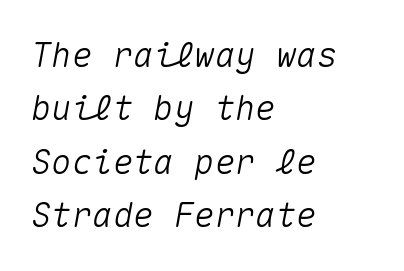
Q: Is the text italic (slanted)? A: Yes, it leans right by about 10 degrees.
Q: Is the text underlined? A: No.
Q: How is the paragraph aligned? A: Left-aligned.
Q: Is the spacing between letters normal or unusually wide? A: Normal.
Q: Is the spacing between lines tight, normal or loose? A: Normal.
Q: Width (condensed, normal, or wide)? A: Normal.
Q: Stroke contrast? A: Medium.
Q: x-height? A: Medium.
Q: Monospaced? A: Yes.
